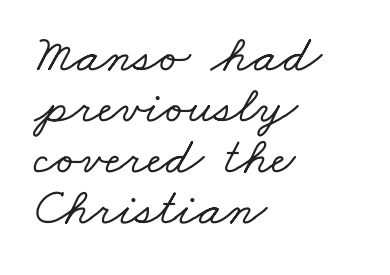
The image shows 53 px wide serif type; set left-aligned, tight line spacing (0.96x), normal letter spacing, not underlined; low stroke contrast and a small x-height.
